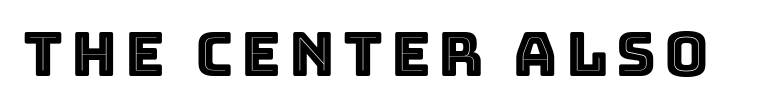
Q: Is the text italic (slanted)? A: No, it is upright.
Q: Is the text underlined? A: No.
Q: Width (condensed, normal, or wide)? A: Normal.
Q: x-height? A: Large.
Q: Monospaced? A: No.
